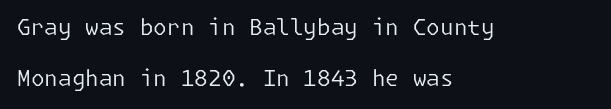
Heft: none added — not bold. The rendering uses a large line-height, opening up the rows. The lettering stays uniformly vertical, giving the passage a roman look. The gap between lines stays unmarked. The paragraph shown leans on its left margin. No extra tracking has been applied to these lines.
